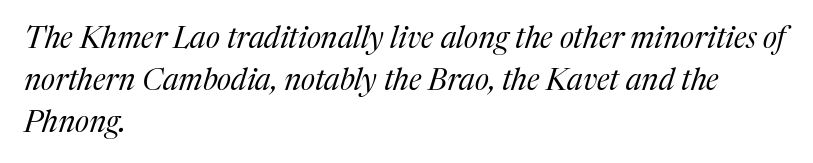
{"serif": "yes", "italic": "yes", "lean": "right", "slant_degrees": 17, "bold": "no", "weight": "regular", "width": "normal", "stroke_contrast": "medium", "x_height": "medium", "monospaced": "no", "underline": "no", "align": "left", "line_spacing": "normal", "line_spacing_ratio": 1.4, "letter_spacing": "normal", "letter_spacing_em": 0.0, "glyph_px": 30}
